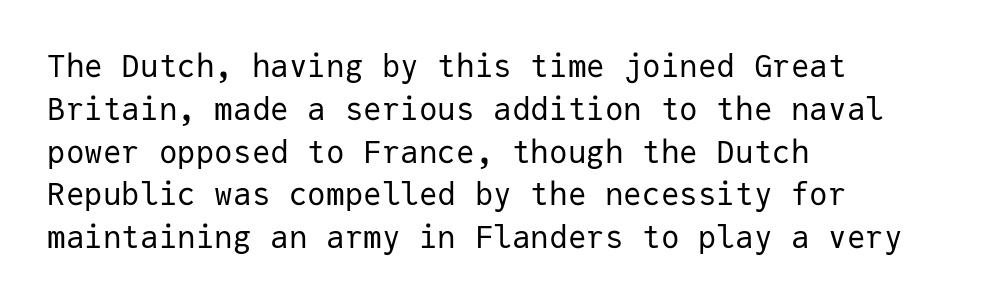
Q: Is the text bold? A: No.
Q: Is the text italic (slanted)? A: No, it is upright.
Q: Is the typeface a serif or a sans-serif typeface? A: Sans-serif.
Q: Is the text underlined? A: No.
Q: How is the paragraph aligned? A: Left-aligned.
Q: Is the spacing between letters normal or unusually wide? A: Normal.
Q: Is the spacing between lines tight, normal or loose? A: Normal.
Q: Width (condensed, normal, or wide)? A: Normal.
Q: Stroke contrast? A: Low.
Q: x-height? A: Medium.
Q: Monospaced? A: Yes.
